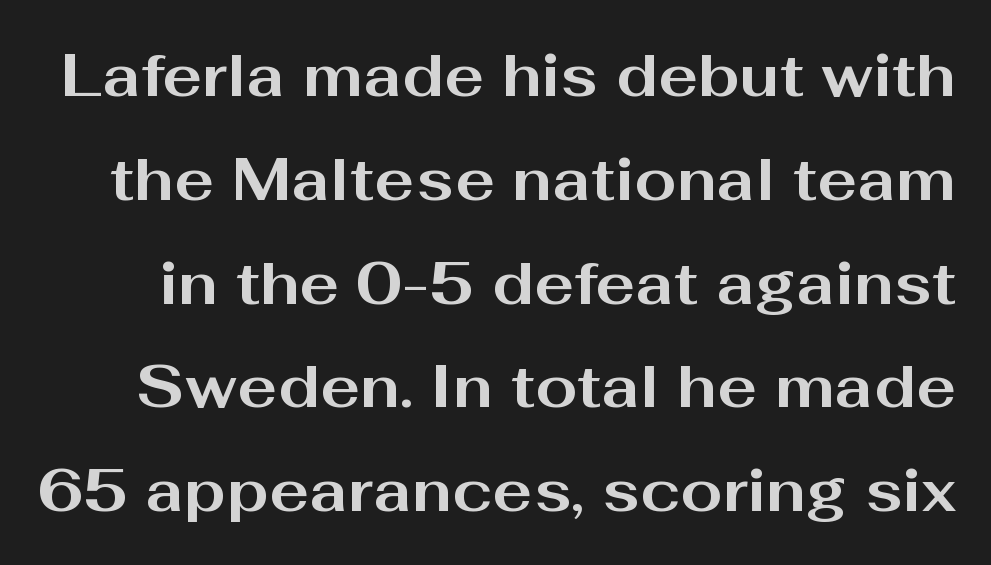
Q: Is the text bold? A: Yes.
Q: Is the text italic (slanted)? A: No, it is upright.
Q: Is the typeface a serif or a sans-serif typeface? A: Sans-serif.
Q: Is the text underlined? A: No.
Q: Is the spacing between letters normal or unusually wide? A: Normal.
Q: Width (condensed, normal, or wide)? A: Wide.
Q: Stroke contrast? A: Medium.
Q: x-height? A: Medium.
Q: Monospaced? A: No.
